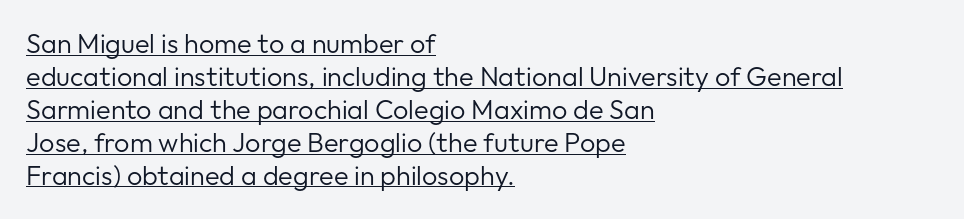
If you drew a line through each stem, it would be perfectly vertical. Spacing between characters is what you'd get straight out of the box. This reads as an unemphasized weight, regular at the heaviest. The paragraph shown leans on its left margin. The glyphs are accompanied by a horizontal stroke just below them.
